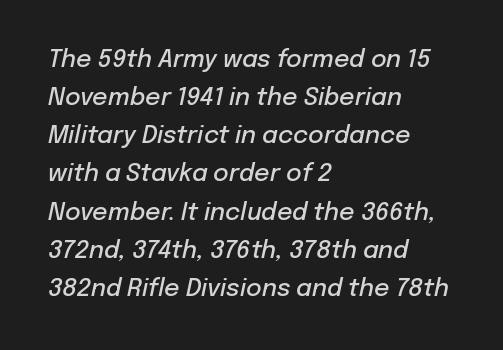
The line texture is even and compact thanks to regular tracking. Layout note: lines flush left. The line-height multiplier appears to be the usual default. Letters rest on an invisible, unmarked baseline.
